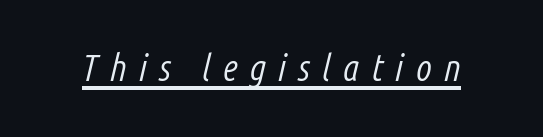
Honestly, the letter spacing is so wide it's the main thing you notice. A typesetter would mark this as italic. A quiet, ordinary-to-light weight characterises the typeface. The rendering uses natural spacing where letterforms have individual widths. Underlined type.
